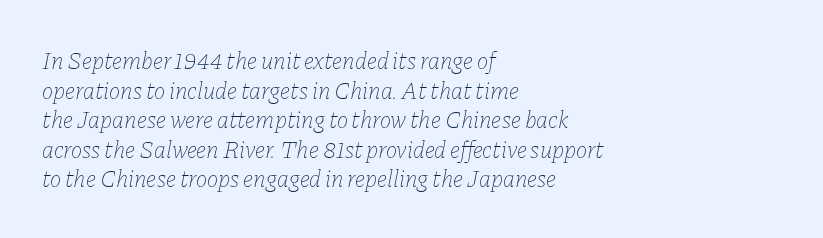
Q: Is the text bold? A: No.
Q: Is the text italic (slanted)? A: Yes, it leans right by about 11 degrees.
Q: Is the text underlined? A: No.
Q: How is the paragraph aligned? A: Left-aligned.
Q: Is the spacing between letters normal or unusually wide? A: Normal.
